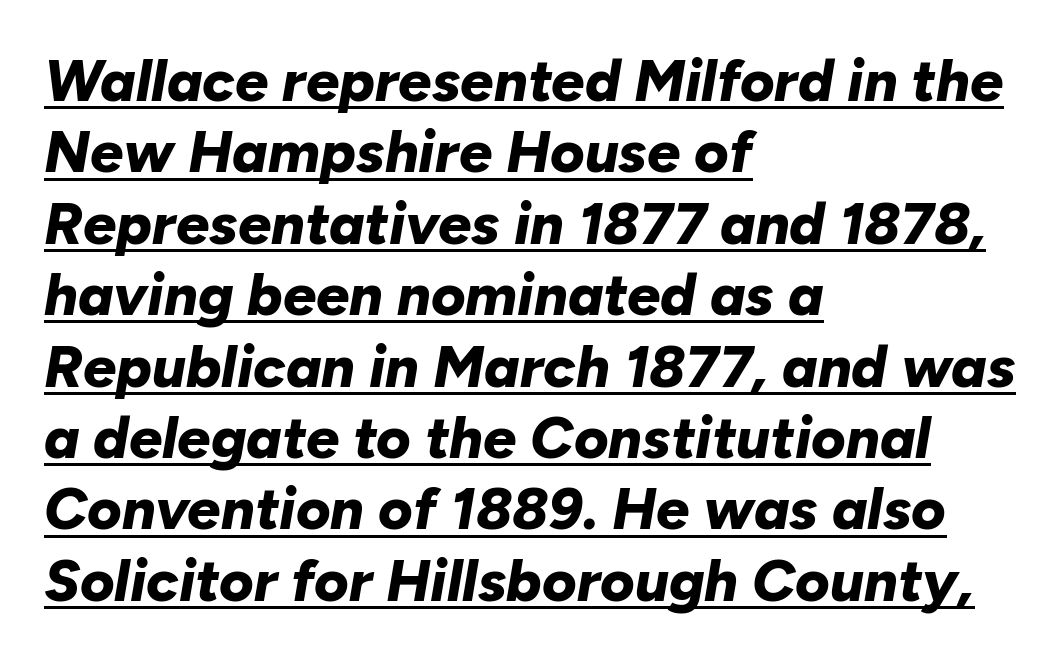
Emphasis is given by a line drawn under the lettering. The paragraph has a hard left edge and a soft right edge. The passage shown is emphatically bold. Looks like regular typesetting: each glyph gets only the width it needs. Caption: standard tracking, unaltered. This sample uses an oblique cut, with every glyph tilted off the vertical.
